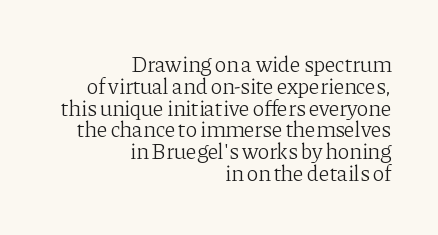
The image shows 22 px text type, upright; set right-aligned, tight line spacing (0.99x), normal letter spacing, not underlined.
